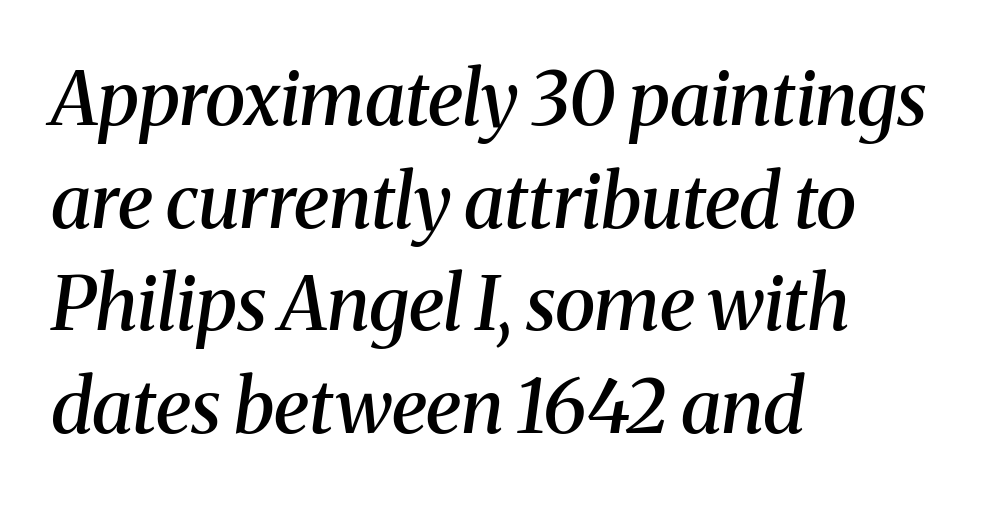
Words float on clear page, feet unadorned. This is the in-between weight designers call semibold or demi. The text carries the slant typical of an italic or oblique font. The gaps between neighbouring characters are ordinary and unremarkable. Does the type have serifs? Yes, each stem ends in a small foot.
